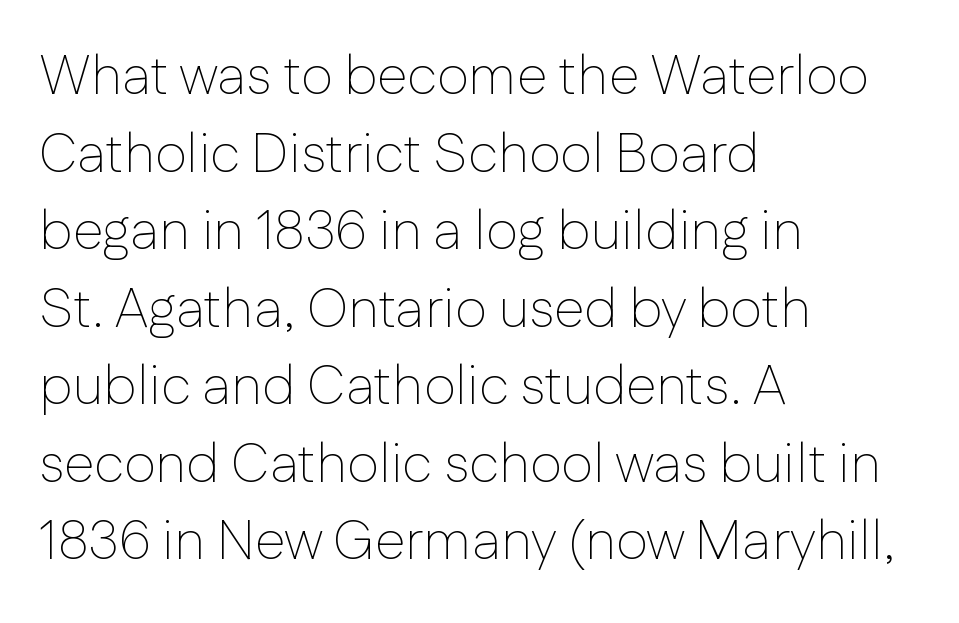
This sample uses plain, unmodified letter spacing. Where is the straight margin? On the left. If you measured baseline to baseline, you'd find a middling distance. Unlike italic type, these characters show no tilt at all. Only glyphs here, with clear space below each row. The passage shown is typed in a proportional face where columns would drift.
